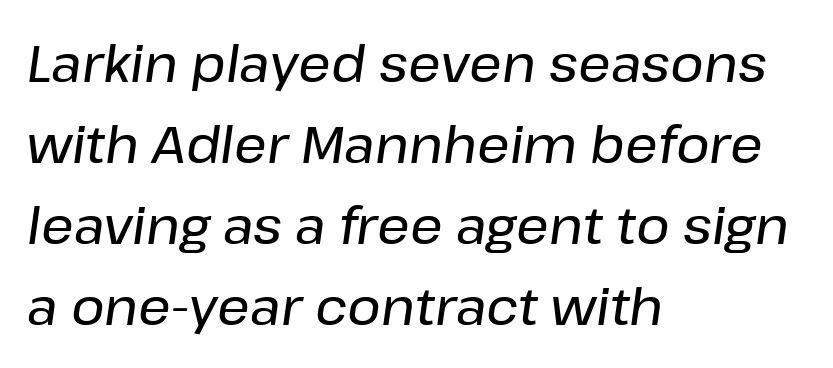
The image shows 51 px text type, italic (leaning right); set left-aligned, normal line spacing (1.59x), normal letter spacing, not underlined; low stroke contrast and a medium x-height.
